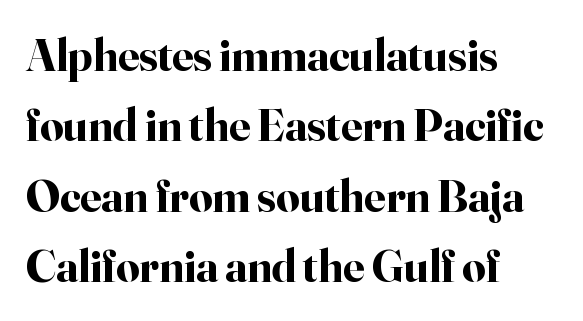
The image shows 46 px bold serif type, upright; set left-aligned, normal line spacing (1.53x), normal letter spacing, not underlined; high stroke contrast and a small x-height.
